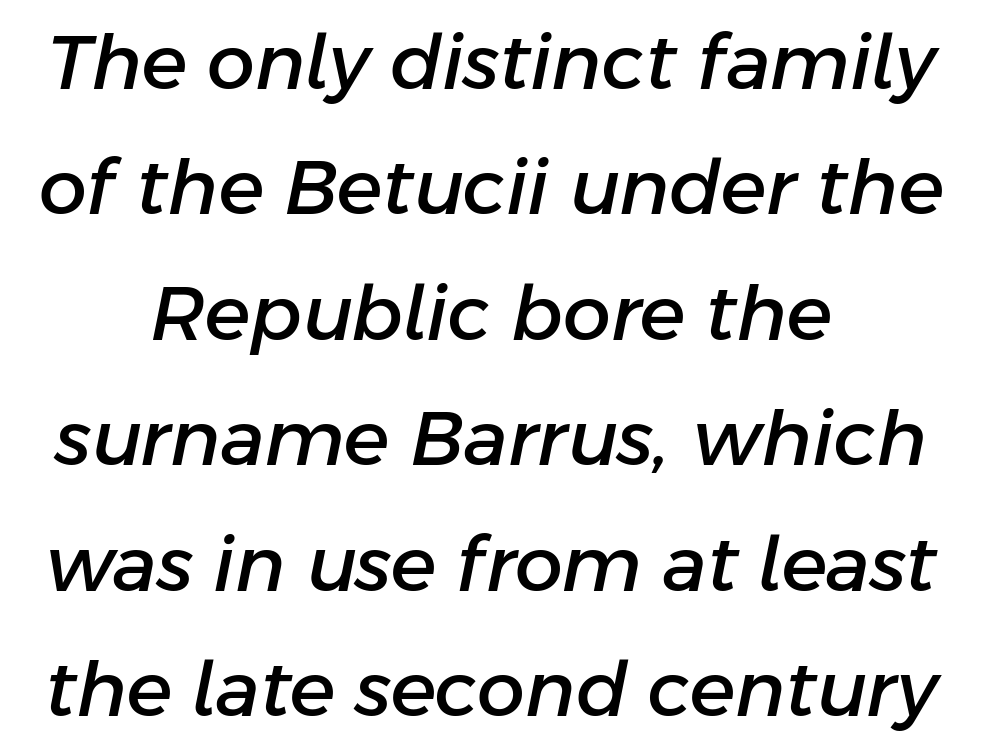
The image shows 76 px text type, italic (leaning right); set centered, normal line spacing (1.65x), normal letter spacing, not underlined; low stroke contrast and a medium x-height.
